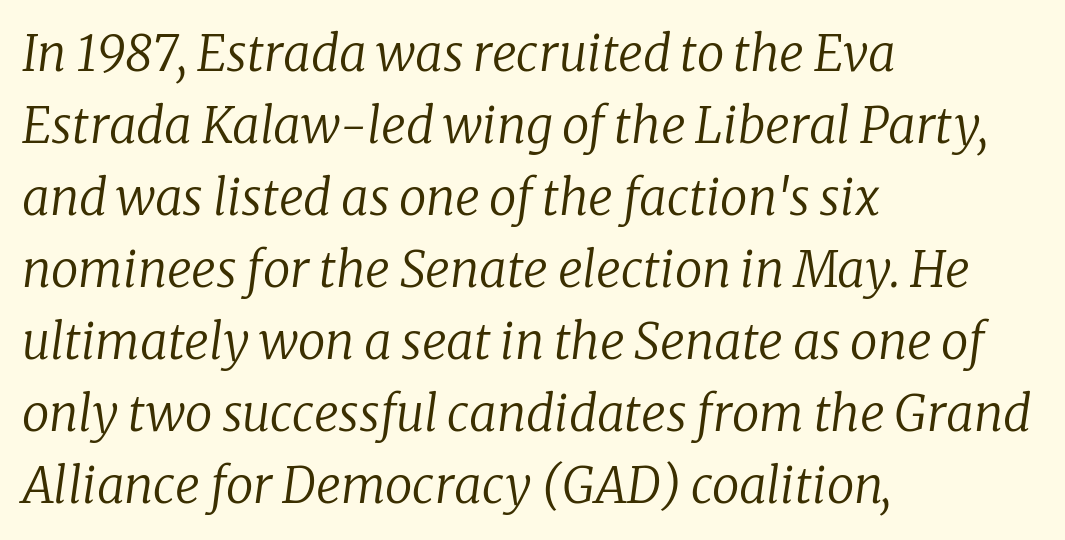
Q: Is the text bold? A: No.
Q: Is the text italic (slanted)? A: Yes, it leans right by about 8 degrees.
Q: Is the typeface a serif or a sans-serif typeface? A: Serif.
Q: Is the text underlined? A: No.
Q: How is the paragraph aligned? A: Left-aligned.
Q: Is the spacing between letters normal or unusually wide? A: Normal.
Q: Is the spacing between lines tight, normal or loose? A: Normal.
Q: Width (condensed, normal, or wide)? A: Normal.
Q: Stroke contrast? A: Low.
Q: x-height? A: Medium.
Q: Monospaced? A: No.
